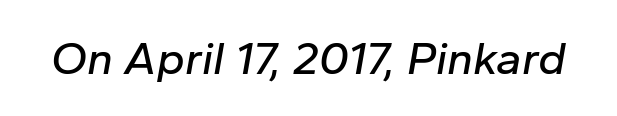
{"italic": "yes", "lean": "right", "slant_degrees": 10, "width": "normal", "stroke_contrast": "low", "x_height": "medium", "monospaced": "no", "underline": "no", "letter_spacing": "normal", "letter_spacing_em": 0.0, "glyph_px": 46}
